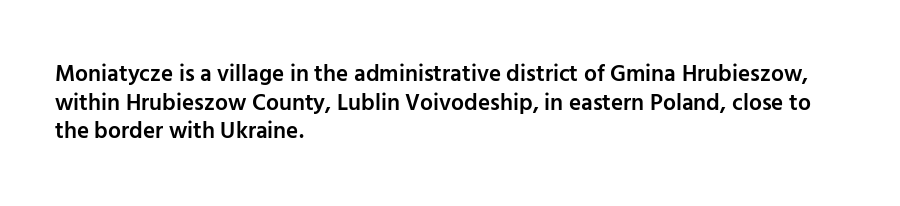
The image shows 23 px text type, upright; set left-aligned, normal line spacing (1.25x), normal letter spacing, not underlined.
